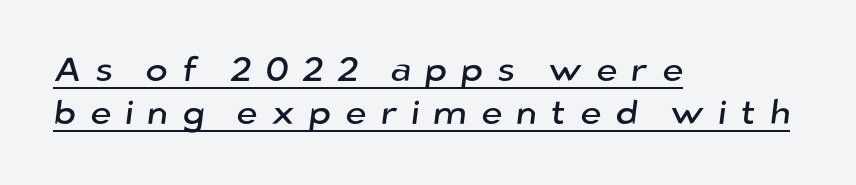
Looks like regular typesetting: each glyph gets only the width it needs. Honestly, the row spacing looks completely unremarkable. Examine the stroke ends and you'll find no serifs. Display-style spreading of the glyphs; the letterfit is very open. The text block is weighted toward the left margin, trailing off unevenly rightward. The glyphs are accompanied by a horizontal stroke just below them.
